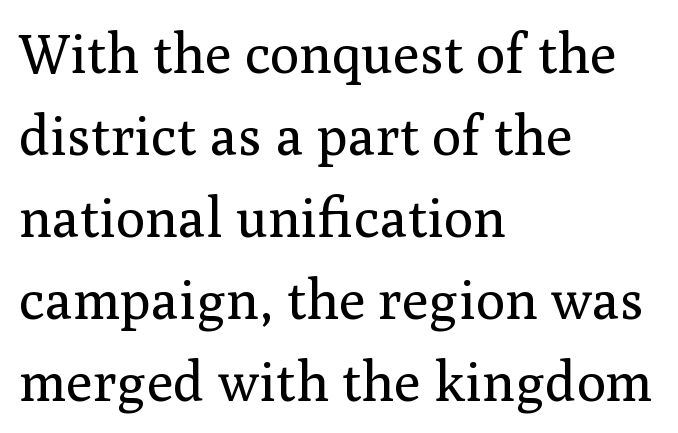
The image shows 55 px regular-weight serif type, upright; set left-aligned, normal line spacing (1.49x), normal letter spacing, not underlined; medium stroke contrast and a medium x-height.
